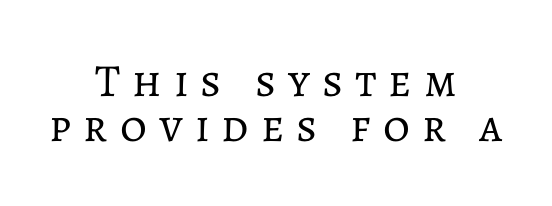
Q: Is the text bold? A: No.
Q: Is the text italic (slanted)? A: No, it is upright.
Q: Is the text underlined? A: No.
Q: How is the paragraph aligned? A: Centered.
Q: Is the spacing between letters normal or unusually wide? A: Unusually wide.
Q: Is the spacing between lines tight, normal or loose? A: Tight.
Q: Width (condensed, normal, or wide)? A: Normal.
Q: Stroke contrast? A: Low.
Q: x-height? A: Medium.
Q: Monospaced? A: No.
